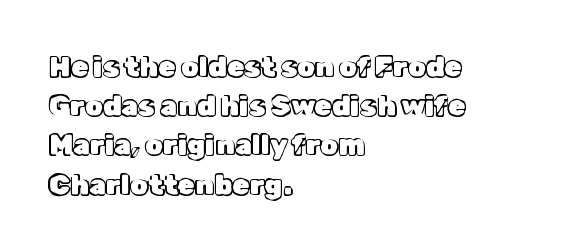
The text block is weighted toward the left margin, trailing off unevenly rightward. Italic: no, the glyphs are upright roman. Note the varied advance widths — an 'i' is clearly narrower than an 'm'. The rendering keeps characters at their native spacing.
